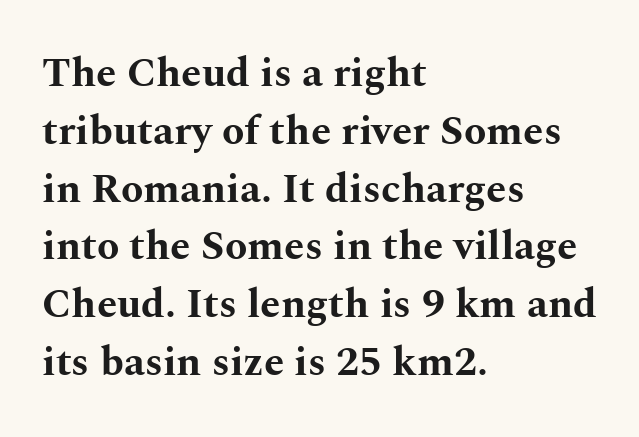
{"serif": "yes", "italic": "no", "bold": "yes", "weight": "bold", "width": "wide", "stroke_contrast": "medium", "x_height": "medium", "monospaced": "no", "underline": "no", "align": "left", "line_spacing": "normal", "line_spacing_ratio": 1.41, "letter_spacing": "normal", "letter_spacing_em": 0.0, "glyph_px": 41}
